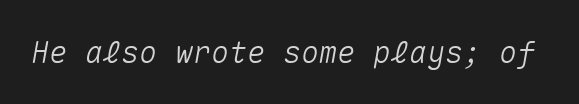
The image shows 30 px text type, italic (leaning right), monospaced; set normal letter spacing, not underlined; medium stroke contrast and a medium x-height.
